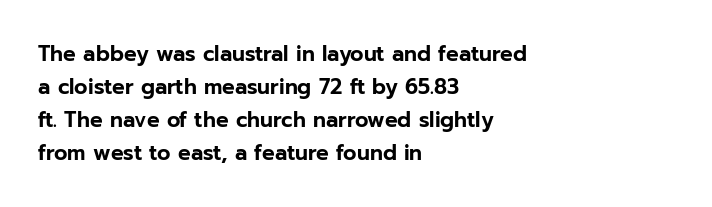
Do the letters lean? They stand straight. You could call the tracking neutral — neither tight nor loose. The passage shown is not underscored anywhere. The ragged edge is on the right, which tells us the setting is flush left. Students, observe: this is what conventionally led text looks like.
